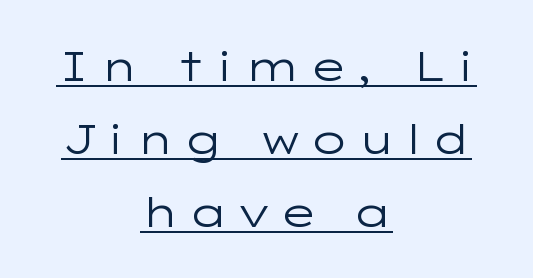
Q: Is the text bold? A: No.
Q: Is the text italic (slanted)? A: No, it is upright.
Q: Is the typeface a serif or a sans-serif typeface? A: Sans-serif.
Q: Is the text underlined? A: Yes.
Q: How is the paragraph aligned? A: Centered.
Q: Is the spacing between letters normal or unusually wide? A: Unusually wide.
Q: Width (condensed, normal, or wide)? A: Wide.
Q: Stroke contrast? A: Low.
Q: x-height? A: Medium.
Q: Monospaced? A: No.
